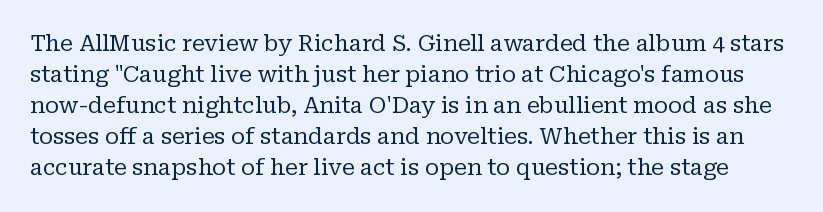
The image shows 22 px text type, upright; set normal line spacing (1.41x), normal letter spacing, not underlined.
